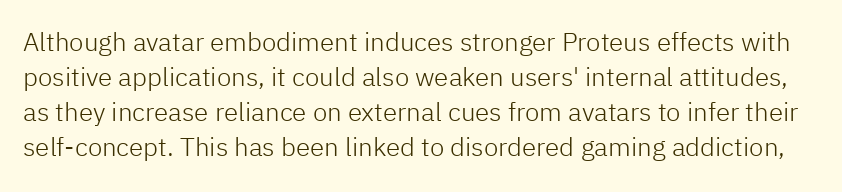
Descenders hang freely into open space. Do the letters lean? They stand straight. Stems and bowls with no extra thickness — not bold. Letter spacing: default.
